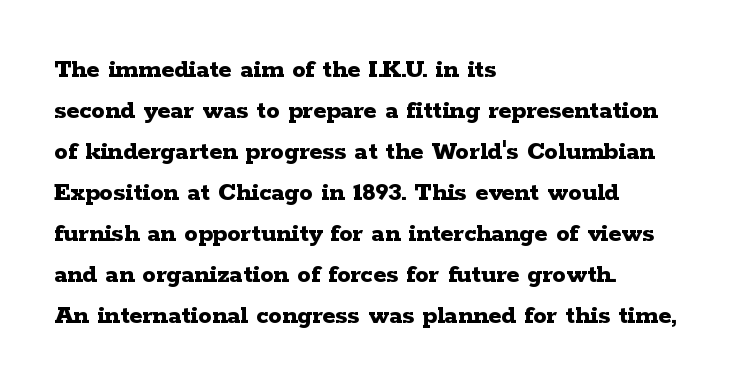
Q: Is the text bold? A: Yes.
Q: Is the text italic (slanted)? A: No, it is upright.
Q: Is the text underlined? A: No.
Q: How is the paragraph aligned? A: Left-aligned.
Q: Is the spacing between letters normal or unusually wide? A: Normal.
Q: Is the spacing between lines tight, normal or loose? A: Normal.
